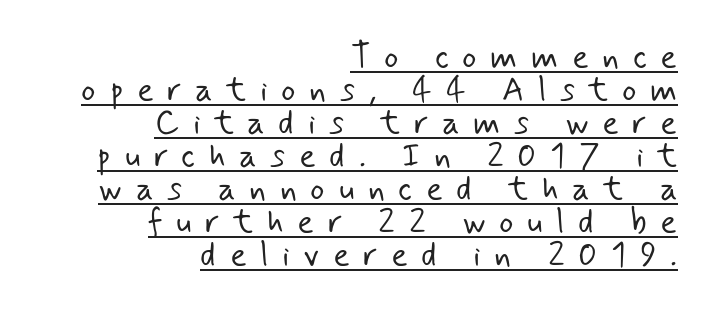
{"serif": "no", "bold": "no", "weight": "light", "width": "normal", "stroke_contrast": "low", "x_height": "small", "monospaced": "no", "underline": "yes", "align": "right", "line_spacing": "tight", "line_spacing_ratio": 0.97, "letter_spacing": "wide", "letter_spacing_em": 0.4, "glyph_px": 34}
